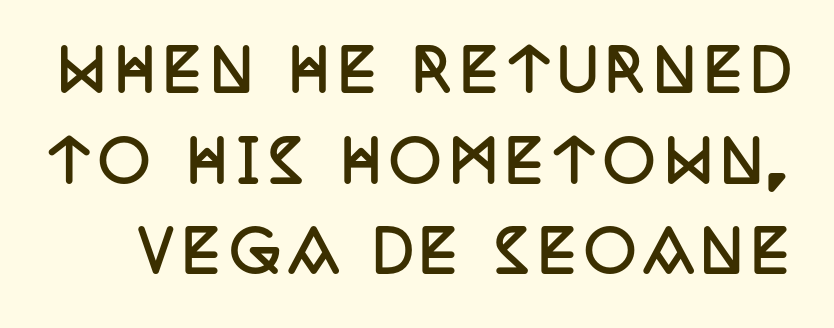
Weight check: bold — yes, fully. You can tell from the footed stems that serif type was used. If you drew a line through each stem, it would be perfectly vertical. Underline: absent. Varying glyph widths throughout — classic text-font behaviour. Rows of type keep a routine distance in the vertical direction.
